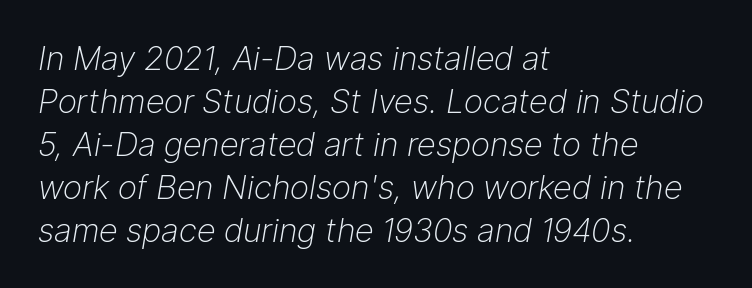
{"italic": "yes", "lean": "right", "slant_degrees": 9, "bold": "no", "weight": "light", "width": "normal", "stroke_contrast": "low", "x_height": "medium", "monospaced": "no", "underline": "no", "align": "left", "line_spacing": "normal", "line_spacing_ratio": 1.3, "letter_spacing": "normal", "letter_spacing_em": 0.0, "glyph_px": 33}
